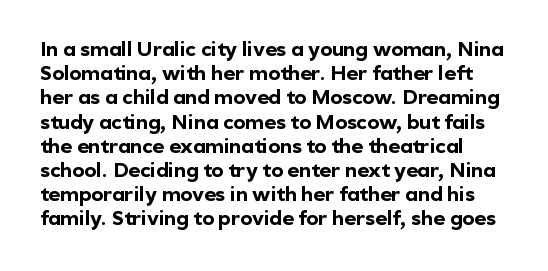
A typesetter would mark this as roman, not italic. Standard letterfit; no display-style spreading of the glyphs. Strokes here are thick enough to call this a true bold. Descenders are the only things crossing below the line.
